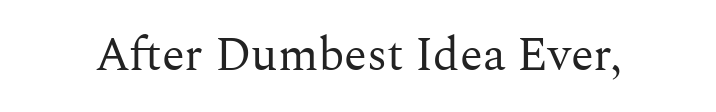
{"serif": "yes", "italic": "no", "bold": "no", "weight": "regular", "width": "normal", "stroke_contrast": "medium", "x_height": "medium", "monospaced": "no", "underline": "no", "letter_spacing": "normal", "letter_spacing_em": 0.0, "glyph_px": 47}
